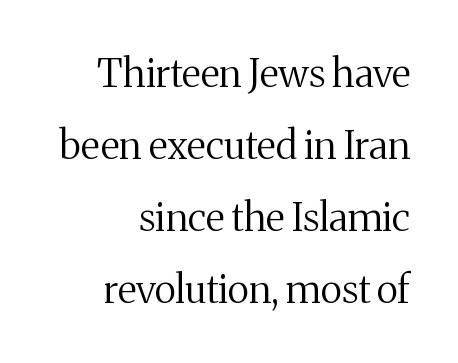
{"serif": "yes", "italic": "no", "bold": "no", "weight": "regular", "width": "normal", "stroke_contrast": "medium", "x_height": "medium", "monospaced": "no", "underline": "no", "align": "right", "line_spacing_ratio": 1.85, "letter_spacing": "normal", "letter_spacing_em": 0.0, "glyph_px": 39}
